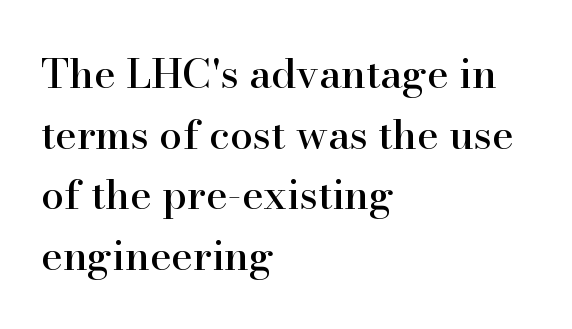
The designer went with a serif here, giving each stem small feet. Short and long lines alike share a common starting point at left. You could not count columns in this text — the font is proportionally spaced. Anything drawn beneath the words? Only blank space. There is no visible air inserted between adjacent glyphs. Interline gaps are of average width in this sample.
